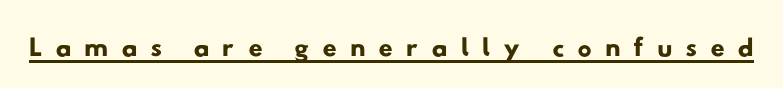
Q: Is the typeface a serif or a sans-serif typeface? A: Sans-serif.
Q: Is the text underlined? A: Yes.
Q: Is the spacing between letters normal or unusually wide? A: Unusually wide.
Q: Width (condensed, normal, or wide)? A: Wide.
Q: Stroke contrast? A: Low.
Q: x-height? A: Small.
Q: Monospaced? A: No.
